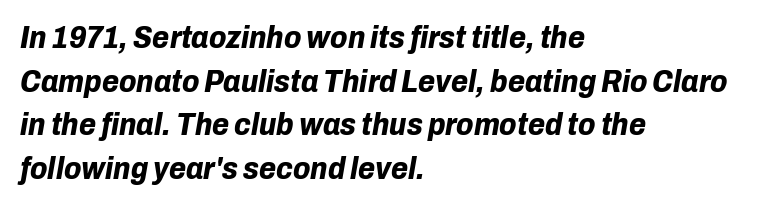
Q: Is the text bold? A: Yes.
Q: Is the text italic (slanted)? A: Yes, it leans right by about 10 degrees.
Q: Is the text underlined? A: No.
Q: How is the paragraph aligned? A: Left-aligned.
Q: Is the spacing between letters normal or unusually wide? A: Normal.
Q: Is the spacing between lines tight, normal or loose? A: Normal.
Q: Width (condensed, normal, or wide)? A: Normal.
Q: Stroke contrast? A: Low.
Q: x-height? A: Medium.
Q: Monospaced? A: No.
